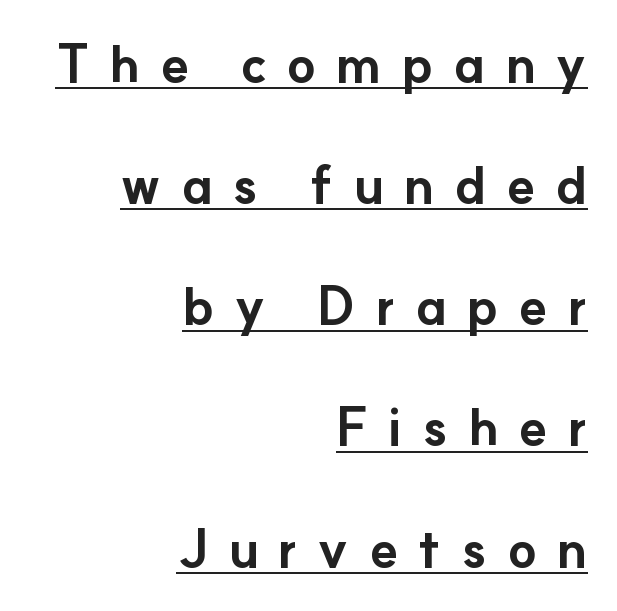
Q: Is the text bold? A: Yes.
Q: Is the text italic (slanted)? A: No, it is upright.
Q: Is the typeface a serif or a sans-serif typeface? A: Sans-serif.
Q: Is the text underlined? A: Yes.
Q: How is the paragraph aligned? A: Right-aligned.
Q: Is the spacing between letters normal or unusually wide? A: Unusually wide.
Q: Is the spacing between lines tight, normal or loose? A: Loose.
Q: Width (condensed, normal, or wide)? A: Normal.
Q: Stroke contrast? A: Low.
Q: x-height? A: Small.
Q: Monospaced? A: No.
